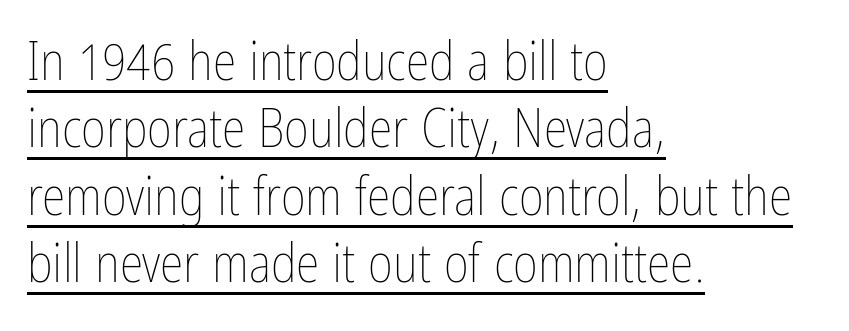
The image shows 54 px thin, condensed type, upright; set left-aligned, normal line spacing (1.25x), normal letter spacing, underlined; low stroke contrast and a medium x-height.
